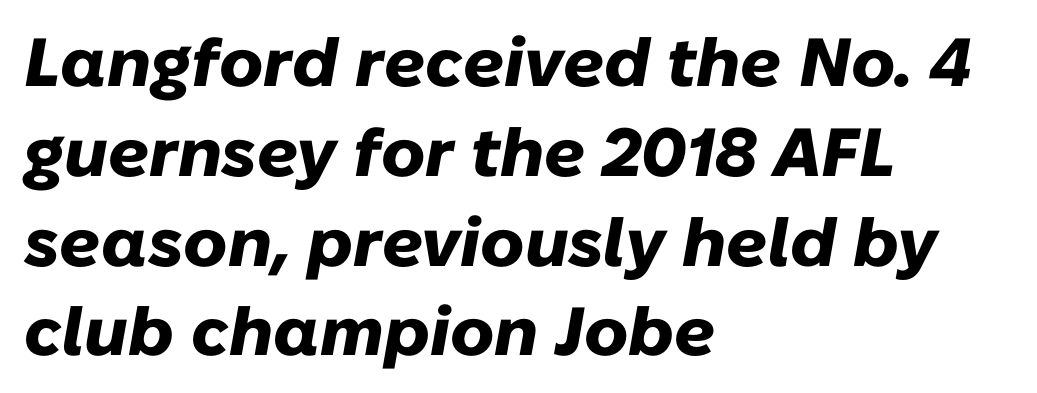
The image shows 68 px heavy type, italic (leaning right); set left-aligned, normal line spacing (1.32x), normal letter spacing, not underlined; low stroke contrast and a medium x-height.
